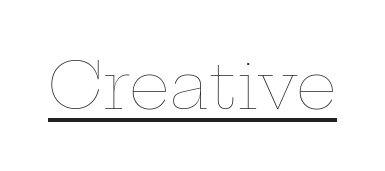
Vertical stems look standard width or narrower in stroke. Note the varied advance widths — an 'i' is clearly narrower than an 'm'. Students, observe the line beneath the letters — that is underlining. Compared with typical body copy, the letter spacing here is the same. It's the straight-up-and-down kind of type.
